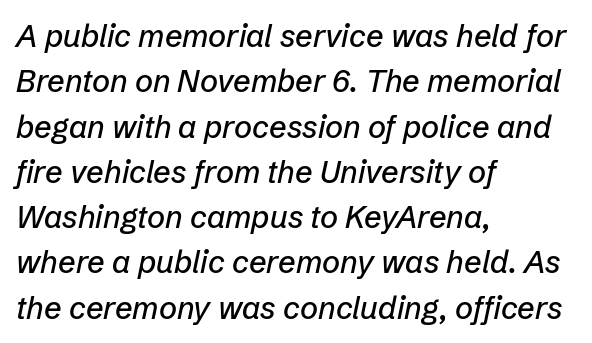
Notice how the passage keeps a crisp vertical edge on the left only. The letters are slanted; this is an italic face. Lines of text with bare space underneath. Line spacing here is normal. Characters follow at the spacing the type designer built in. The letters advance in unequal steps, a hallmark of proportional type.
